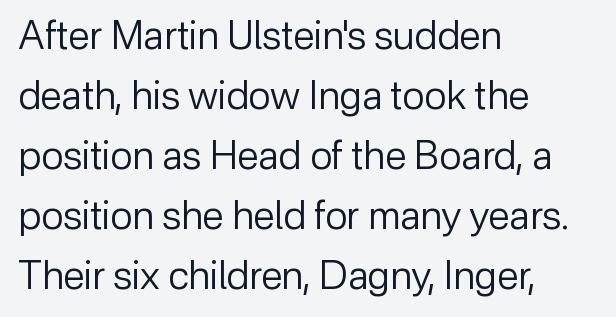
{"serif": "no", "italic": "no", "bold": "no", "weight": "regular", "width": "normal", "stroke_contrast": "low", "x_height": "medium", "monospaced": "no", "underline": "no", "align": "left", "line_spacing": "normal", "line_spacing_ratio": 1.54, "letter_spacing": "normal", "letter_spacing_em": 0.0, "glyph_px": 39}
